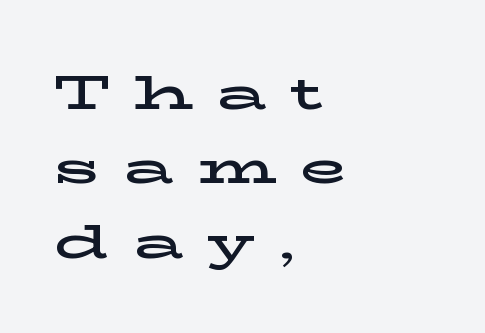
The image shows 48 px wide serif type, upright; set left-aligned, normal line spacing (1.55x), unusually wide letter spacing (+0.49 em), not underlined; low stroke contrast and a medium x-height.
